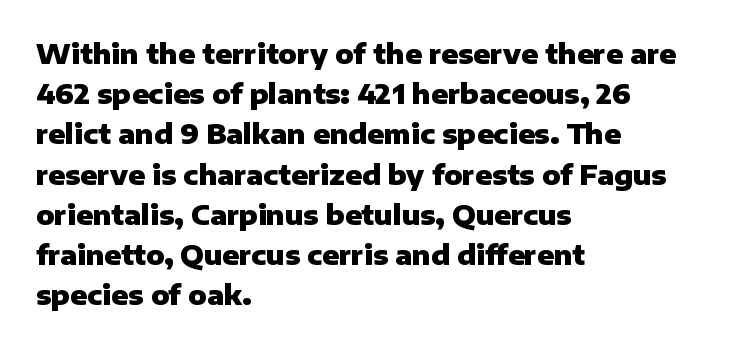
Q: Is the text bold? A: Yes.
Q: Is the text italic (slanted)? A: No, it is upright.
Q: Is the text underlined? A: No.
Q: How is the paragraph aligned? A: Left-aligned.
Q: Is the spacing between letters normal or unusually wide? A: Normal.
Q: Is the spacing between lines tight, normal or loose? A: Normal.
